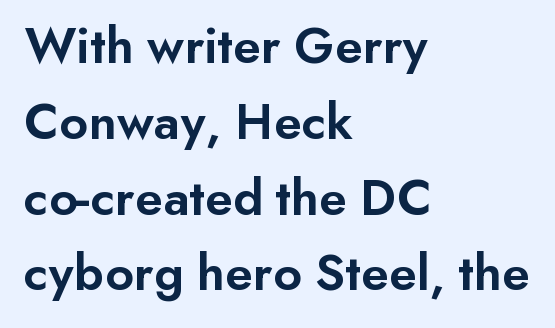
{"serif": "no", "italic": "no", "bold": "semi", "weight": "semibold", "width": "normal", "stroke_contrast": "low", "x_height": "small", "monospaced": "no", "underline": "no", "align": "left", "line_spacing": "normal", "line_spacing_ratio": 1.43, "letter_spacing": "normal", "letter_spacing_em": 0.0, "glyph_px": 53}
